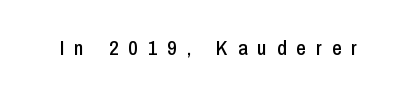
Q: Is the text italic (slanted)? A: No, it is upright.
Q: Is the text underlined? A: No.
Q: Is the spacing between letters normal or unusually wide? A: Unusually wide.
